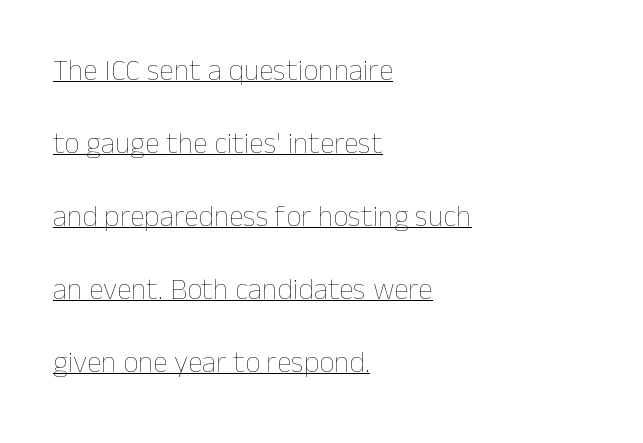
Layout note: lines flush left. One glance says open: line gaps are wider than usual. You could not count columns in this text — the font is proportionally spaced. Glance below the letters and you will spot a drawn line. Posture: upright roman. Vertical stems look standard width or narrower in stroke.
